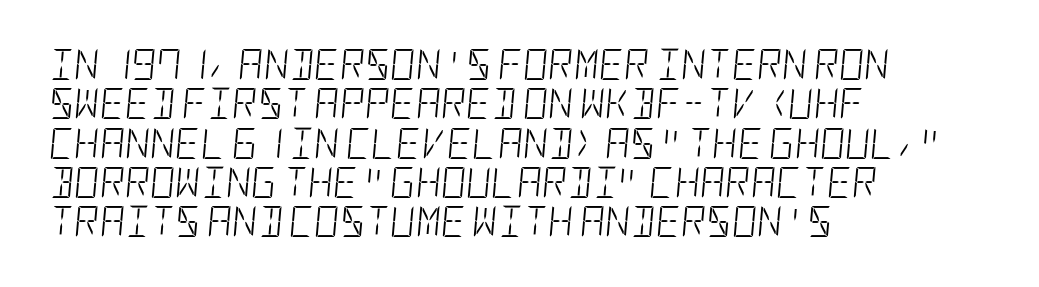
The image shows 31 px light, condensed type, italic (leaning right); set left-aligned, normal line spacing (1.27x), normal letter spacing, not underlined; low stroke contrast and a large x-height.
